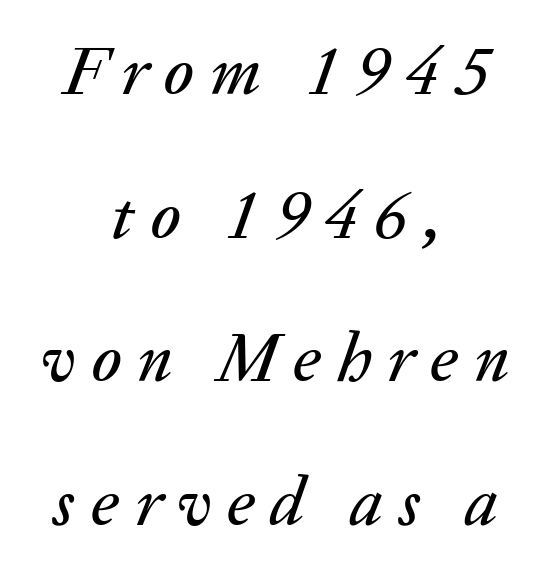
Q: Is the text italic (slanted)? A: Yes, it leans right by about 20 degrees.
Q: Is the text underlined? A: No.
Q: How is the paragraph aligned? A: Centered.
Q: Is the spacing between letters normal or unusually wide? A: Unusually wide.
Q: Is the spacing between lines tight, normal or loose? A: Loose.
Q: Width (condensed, normal, or wide)? A: Normal.
Q: Stroke contrast? A: Medium.
Q: x-height? A: Medium.
Q: Monospaced? A: No.
